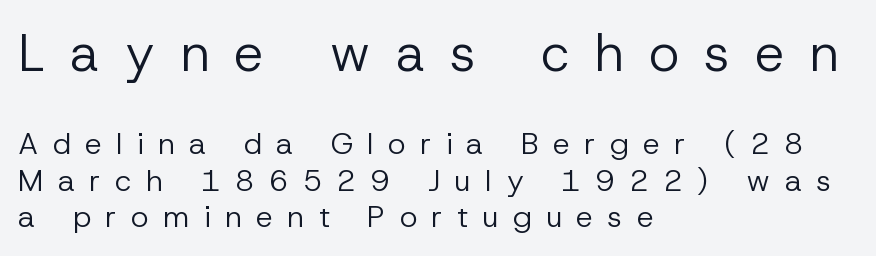
{"serif": "no", "italic": "no", "bold": "no", "weight": "regular", "width": "normal", "stroke_contrast": "low", "x_height": "medium", "monospaced": "no", "underline": "no", "align": "left", "line_spacing_ratio": 1.22, "letter_spacing": "wide", "letter_spacing_em": 0.48, "larger_block": "first", "size_ratio": 1.73, "glyph_px": 52}
